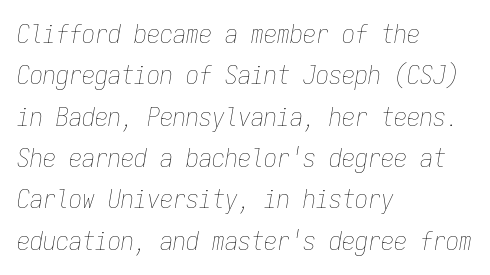
Q: Is the text bold? A: No.
Q: Is the text italic (slanted)? A: Yes, it leans right by about 9 degrees.
Q: Is the text underlined? A: No.
Q: How is the paragraph aligned? A: Left-aligned.
Q: Is the spacing between letters normal or unusually wide? A: Normal.
Q: Is the spacing between lines tight, normal or loose? A: Normal.
